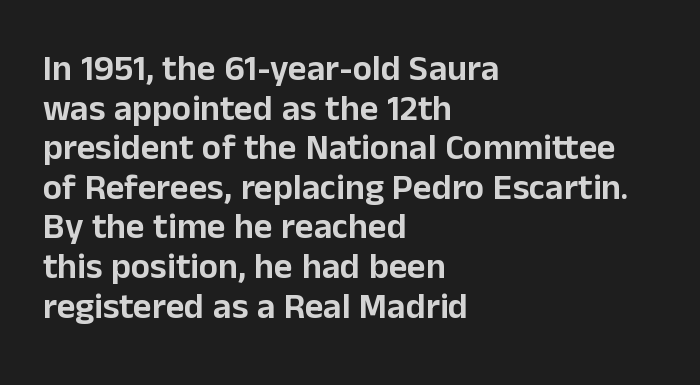
Caption: multi-line text, flush left, ragged right. The lettering holds an erect, upright posture throughout. Tightly led — the rows are bunched. The type family on display is of the sans-serif kind.
